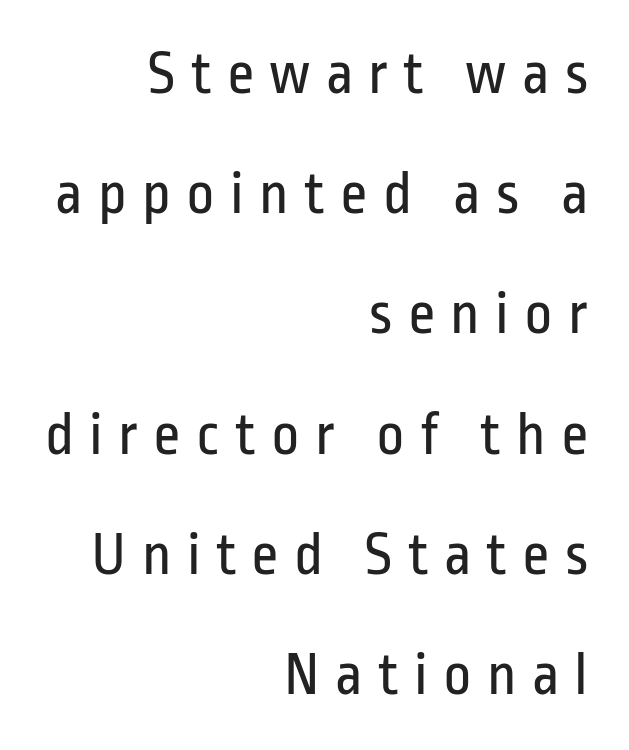
Vertical strokes here are truly vertical. The cut favours lightness, reaching ordinary text weight at its darkest. Do the characters align in a grid? No, the font is proportional. This block would shrink considerably if given ordinary leading; it's expanded now. The horizontal fit of the characters is loose and conspicuously gappy.
